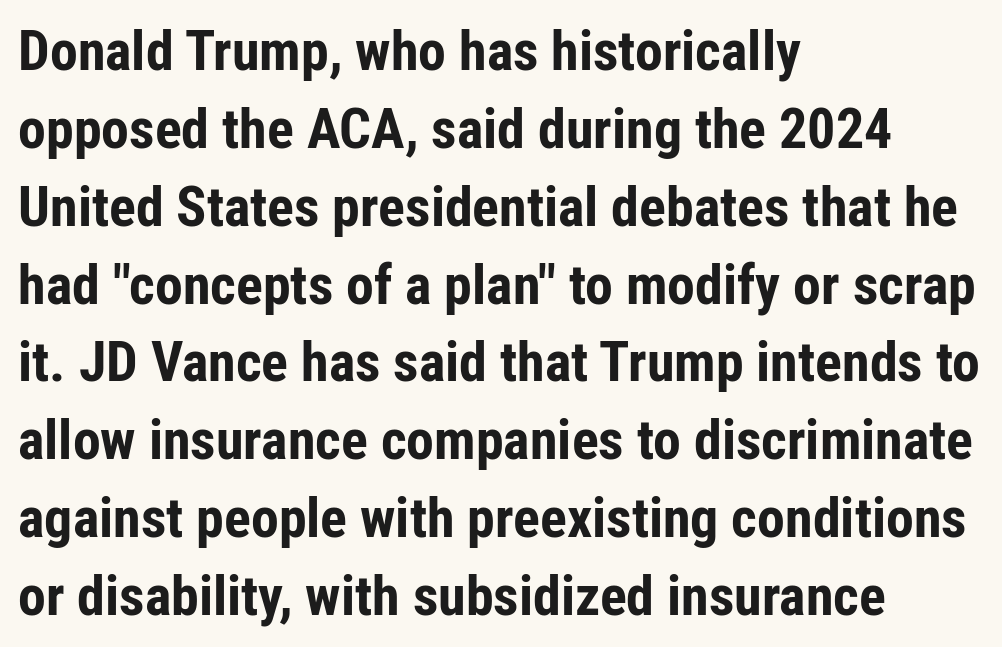
Q: Is the text bold? A: Yes.
Q: Is the text italic (slanted)? A: No, it is upright.
Q: Is the typeface a serif or a sans-serif typeface? A: Sans-serif.
Q: Is the text underlined? A: No.
Q: How is the paragraph aligned? A: Left-aligned.
Q: Is the spacing between letters normal or unusually wide? A: Normal.
Q: Is the spacing between lines tight, normal or loose? A: Normal.
Q: Width (condensed, normal, or wide)? A: Condensed.
Q: Stroke contrast? A: Low.
Q: x-height? A: Medium.
Q: Monospaced? A: No.
